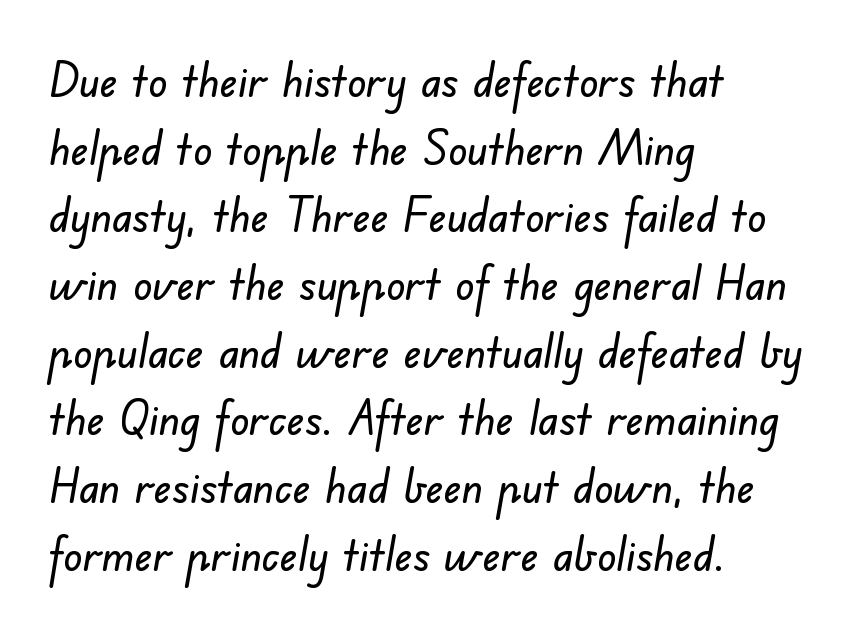
The line-height multiplier appears to be the usual default. The lines in this sample share a left origin and differ only in where they stop. The text was rendered using a sans face with plain stroke endings. The foot of each line stays bare and open.
